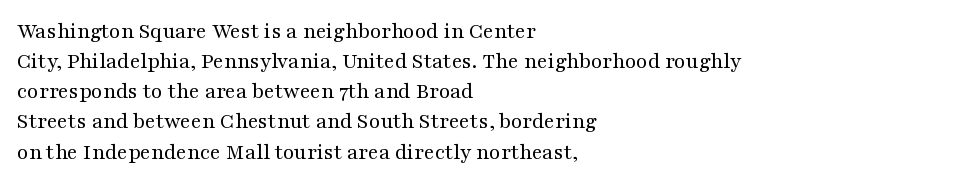
The image shows 23 px text type, upright; set left-aligned, normal line spacing (1.31x), normal letter spacing, not underlined.
